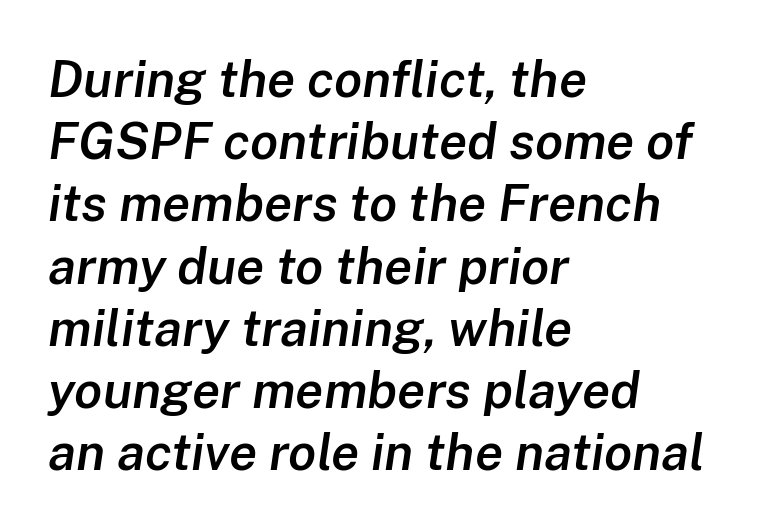
The image shows 51 px semibold type, italic (leaning right); set left-aligned, line spacing 1.22x, normal letter spacing, not underlined; low stroke contrast and a medium x-height.
